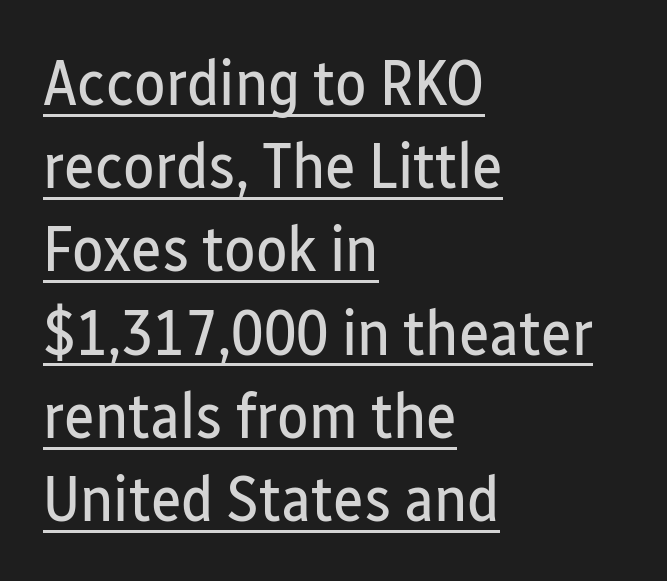
Rows of type keep a routine distance in the vertical direction. A typesetter would mark this as roman, not italic. Think of a printed novel: that variable character pitch is what you see here. The weight tops out at a normal text grade. Is the block centered? No — it sits flush against the left margin.
